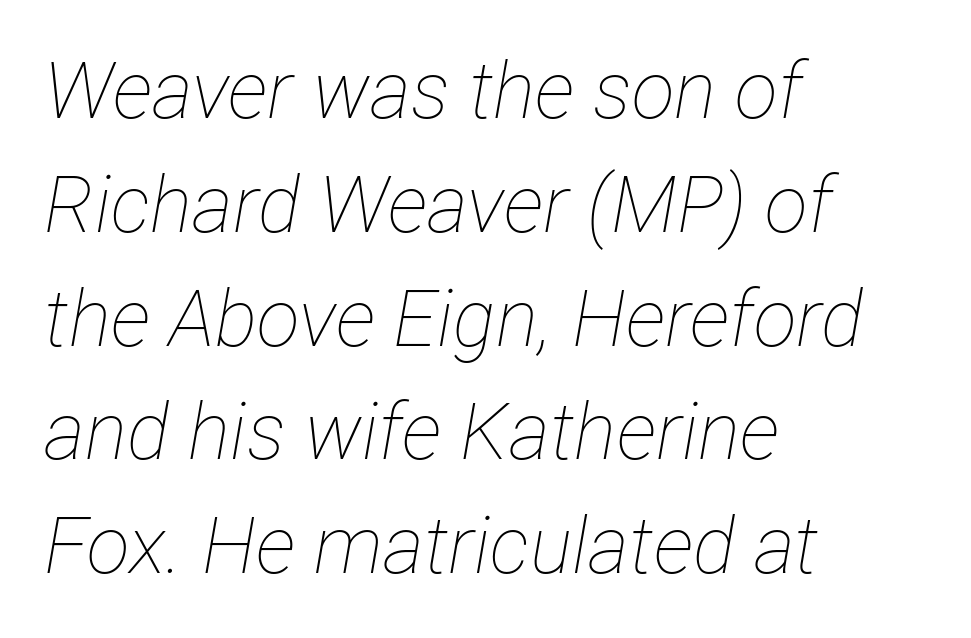
{"italic": "yes", "lean": "right", "slant_degrees": 12, "bold": "no", "weight": "thin", "width": "condensed", "stroke_contrast": "low", "x_height": "medium", "monospaced": "no", "underline": "no", "align": "left", "line_spacing": "normal", "line_spacing_ratio": 1.44, "letter_spacing": "normal", "letter_spacing_em": 0.0, "glyph_px": 79}
